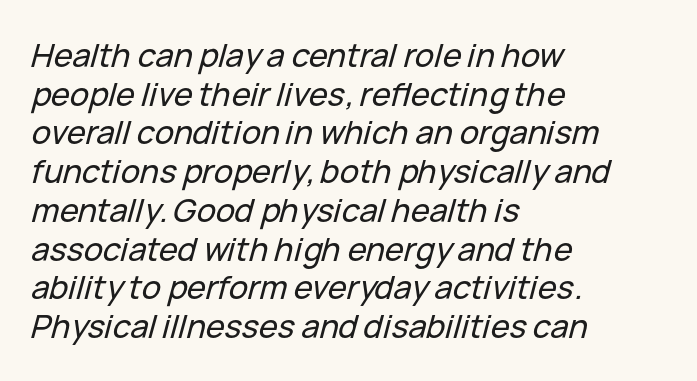
The image shows 32 px text type, italic (leaning right); set left-aligned, line spacing 1.21x, normal letter spacing, not underlined; low stroke contrast and a medium x-height.
